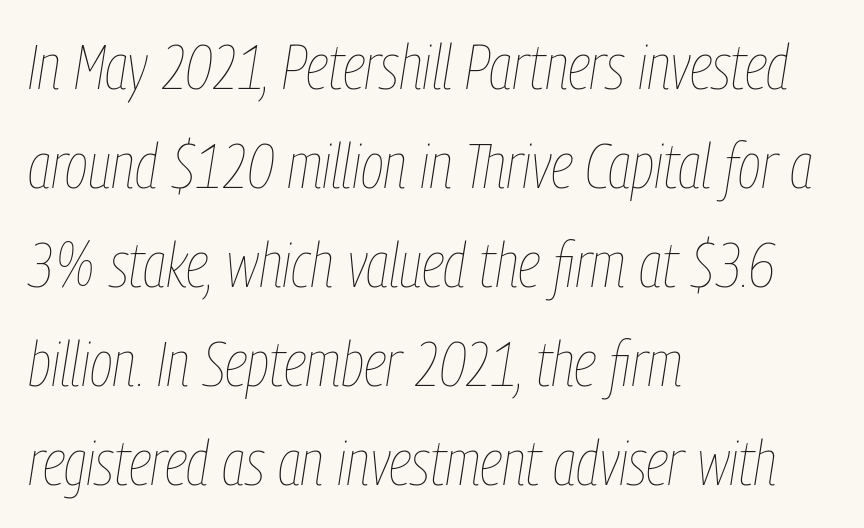
Q: Is the text bold? A: No.
Q: Is the text italic (slanted)? A: Yes, it leans right by about 9 degrees.
Q: Is the text underlined? A: No.
Q: How is the paragraph aligned? A: Left-aligned.
Q: Is the spacing between letters normal or unusually wide? A: Normal.
Q: Is the spacing between lines tight, normal or loose? A: Normal.
Q: Width (condensed, normal, or wide)? A: Condensed.
Q: Stroke contrast? A: Low.
Q: x-height? A: Medium.
Q: Monospaced? A: No.
